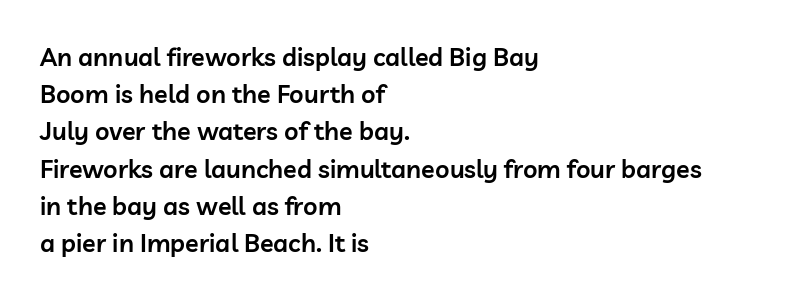
{"italic": "no", "bold": "semi", "underline": "no", "align": "left", "line_spacing": "normal", "line_spacing_ratio": 1.49, "letter_spacing": "normal", "letter_spacing_em": 0.0, "glyph_px": 25}
